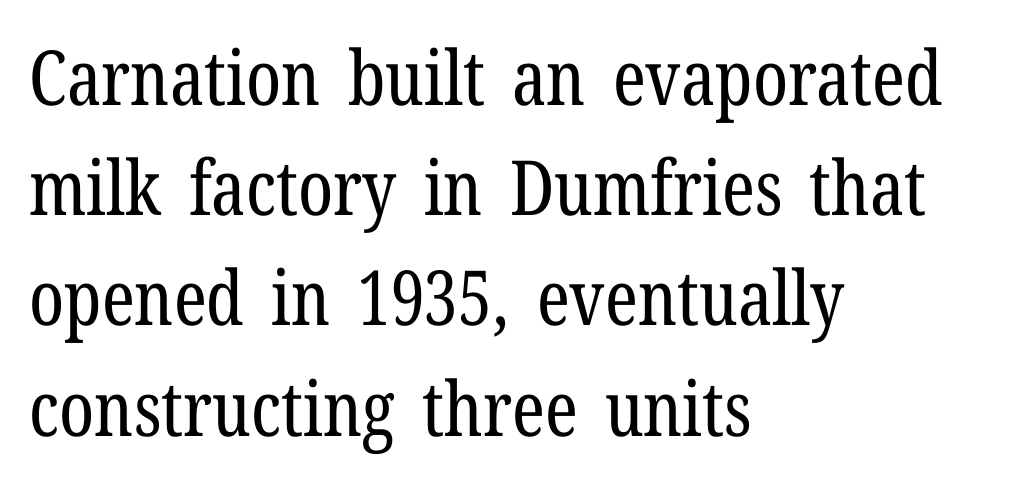
Weight: regular or lighter. Clear beneath every line of the passage. The typeface chosen for these lines features serifs. The passage shown is typed in a proportional face where columns would drift.
